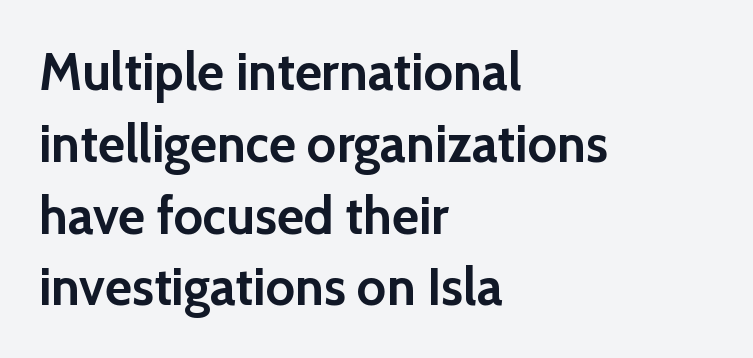
{"serif": "no", "italic": "no", "bold": "yes", "weight": "semibold", "width": "normal", "x_height": "medium", "monospaced": "no", "underline": "no", "align": "left", "line_spacing": "normal", "line_spacing_ratio": 1.38, "letter_spacing": "normal", "letter_spacing_em": 0.0, "glyph_px": 52}
